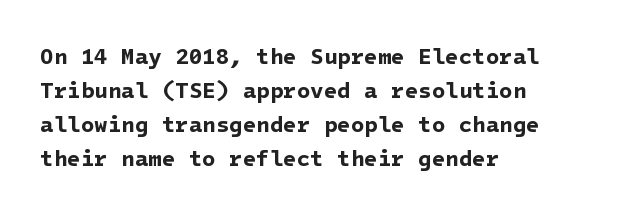
The image shows 22 px bold type; set left-aligned, normal line spacing (1.55x), normal letter spacing, not underlined.
